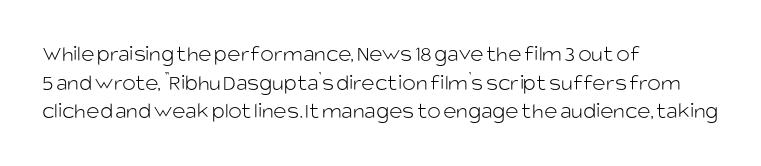
Q: Is the text bold? A: No.
Q: Is the text italic (slanted)? A: No, it is upright.
Q: Is the text underlined? A: No.
Q: How is the paragraph aligned? A: Left-aligned.
Q: Is the spacing between letters normal or unusually wide? A: Normal.
